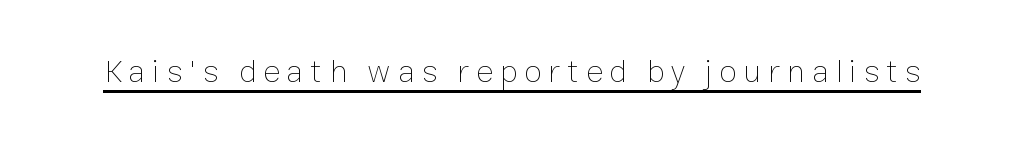
{"italic": "no", "bold": "no", "weight": "thin", "width": "normal", "stroke_contrast": "low", "x_height": "medium", "monospaced": "no", "underline": "yes", "letter_spacing": "wide", "letter_spacing_em": 0.22, "glyph_px": 32}
